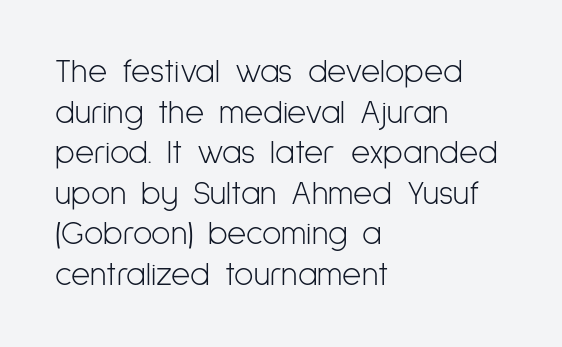
The image shows 33 px light, condensed sans-serif type, upright; set left-aligned, line spacing 1.23x, normal letter spacing, not underlined; low stroke contrast and a medium x-height.
